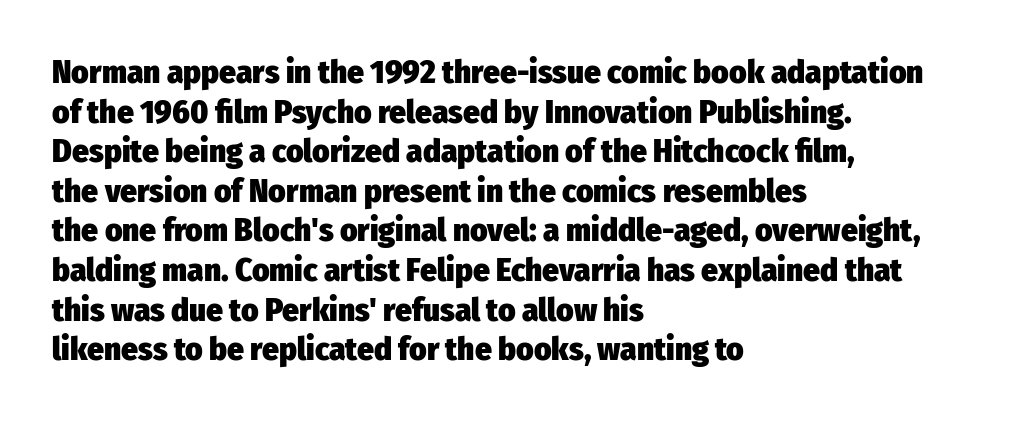
{"serif": "no", "italic": "no", "bold": "yes", "weight": "heavy", "width": "condensed", "stroke_contrast": "low", "x_height": "medium", "monospaced": "no", "underline": "no", "align": "left", "line_spacing_ratio": 1.2, "letter_spacing": "normal", "letter_spacing_em": 0.0, "glyph_px": 33}
